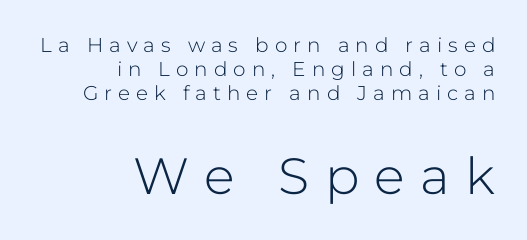
The image shows 51 px light sans-serif type, upright; set right-aligned, line spacing 1.19x, unusually wide letter spacing (+0.3 em), not underlined; the second (bottom) block is 2.55x larger; low stroke contrast and a medium x-height.
